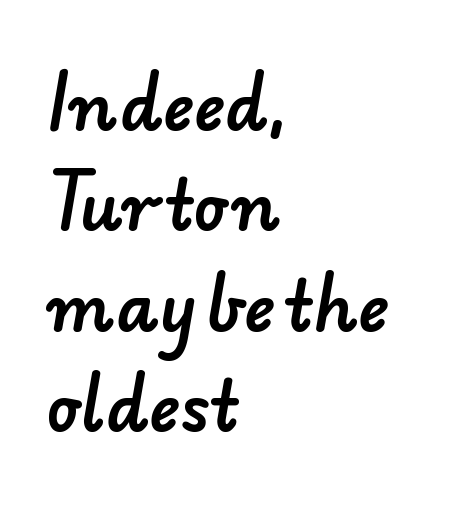
Q: Is the typeface a serif or a sans-serif typeface? A: Sans-serif.
Q: Is the text underlined? A: No.
Q: How is the paragraph aligned? A: Left-aligned.
Q: Is the spacing between letters normal or unusually wide? A: Normal.
Q: Is the spacing between lines tight, normal or loose? A: Normal.
Q: Width (condensed, normal, or wide)? A: Normal.
Q: Stroke contrast? A: Low.
Q: x-height? A: Small.
Q: Monospaced? A: No.
